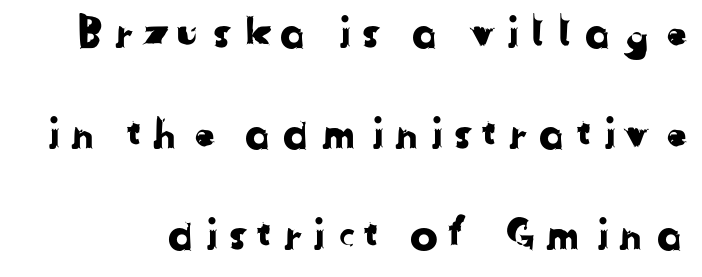
Tracking here is generous; glyphs stand well apart from one another. Do the characters align in a grid? No, the font is proportional. This rendering employs a face without finishing strokes, i.e., a sans-serif. Any mark beneath the type? The region is blank. The leading is generous, giving the passage an open texture.
